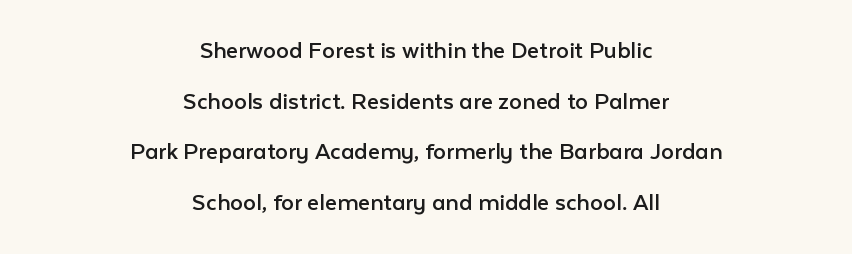
Is the letter spacing exaggerated? No — it looks like the ordinary default. Loosely led — the rows are spread out. The string is rendered with underlining switched off. The characters are drawn with everyday or finer stroke widths. This is the regular roman posture of the typeface.
